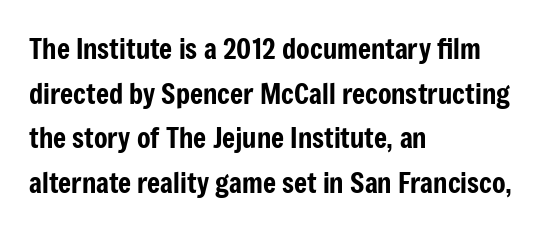
Vertical spacing — default. Serif or sans? Sans — the stroke terminals are bare. Do the characters align in a grid? No, the font is proportional. Unlike italic type, these characters show no tilt at all. Spacing between characters is what you'd get straight out of the box.
